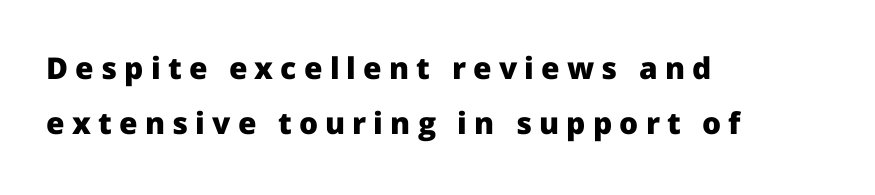
The foot of each line stays bare and open. Are there feet on the stems? There aren't — it's a sans. Does the lettering tilt? It doesn't — this is upright. The face used here has the dense, thick strokes of a bold.
